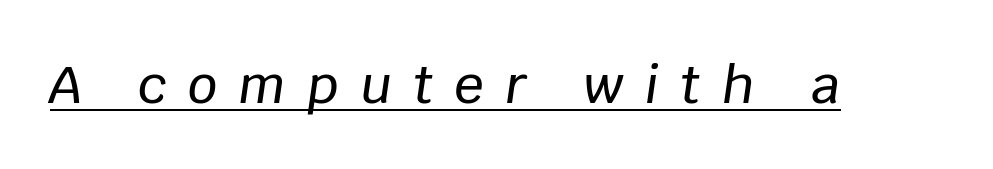
Q: Is the text italic (slanted)? A: Yes, it leans right by about 8 degrees.
Q: Is the text underlined? A: Yes.
Q: Is the spacing between letters normal or unusually wide? A: Unusually wide.
Q: Width (condensed, normal, or wide)? A: Normal.
Q: Stroke contrast? A: Low.
Q: x-height? A: Large.
Q: Monospaced? A: No.
